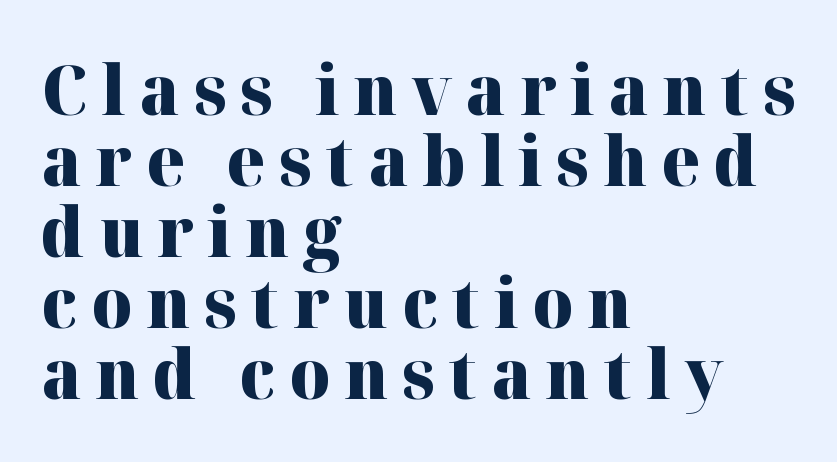
The image shows 69 px heavy serif type, upright; set left-aligned, tight line spacing (1.03x), unusually wide letter spacing (+0.2 em), not underlined; high stroke contrast and a medium x-height.
